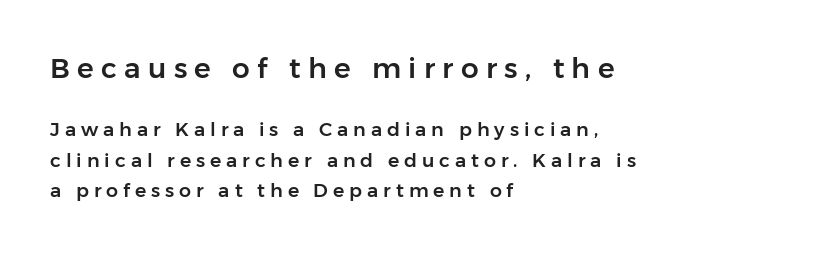
{"serif": "no", "italic": "no", "width": "normal", "stroke_contrast": "low", "x_height": "medium", "monospaced": "no", "underline": "no", "align": "left", "line_spacing": "normal", "line_spacing_ratio": 1.6, "letter_spacing": "wide", "letter_spacing_em": 0.26, "larger_block": "first", "size_ratio": 1.47, "glyph_px": 28}
